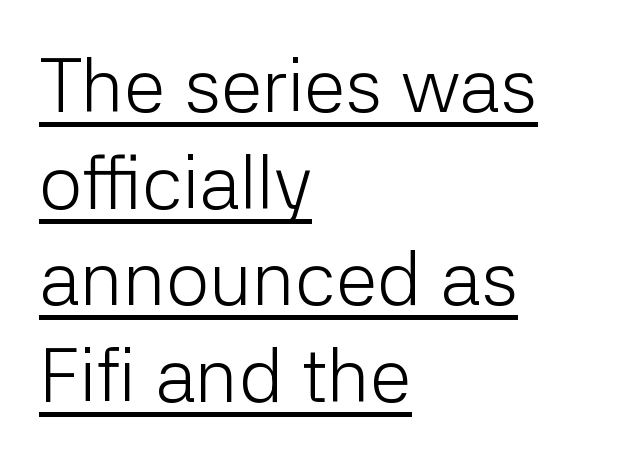
The letters sit at their default tracking, neither squeezed nor spread. The characters are drawn with everyday or finer stroke widths. This is sans-serif lettering, the kind often seen on screens and signage. Do the characters align in a grid? No, the font is proportional.
